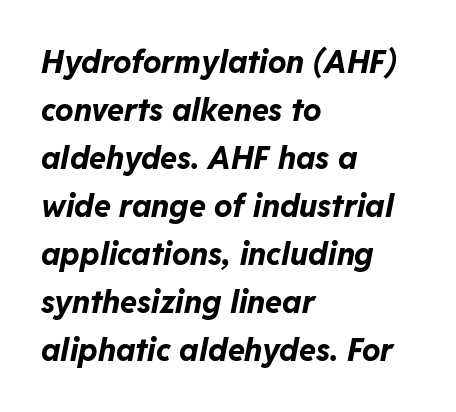
The image shows 31 px bold type, italic (leaning right); set left-aligned, normal line spacing (1.55x), normal letter spacing, not underlined; low stroke contrast and a medium x-height.
